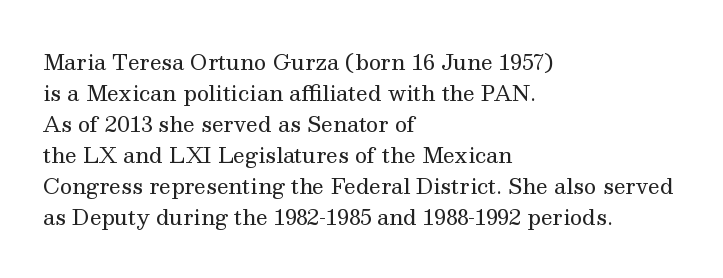
Q: Is the text bold? A: No.
Q: Is the text italic (slanted)? A: No, it is upright.
Q: Is the text underlined? A: No.
Q: How is the paragraph aligned? A: Left-aligned.
Q: Is the spacing between letters normal or unusually wide? A: Normal.
Q: Is the spacing between lines tight, normal or loose? A: Normal.
